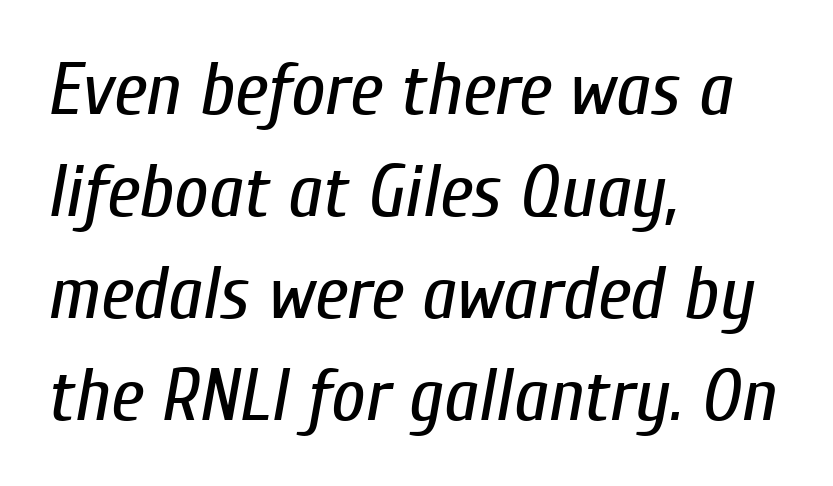
The image shows 75 px regular-weight, condensed type, italic (leaning right); set left-aligned, normal line spacing (1.36x), normal letter spacing, not underlined; low stroke contrast and a medium x-height.
